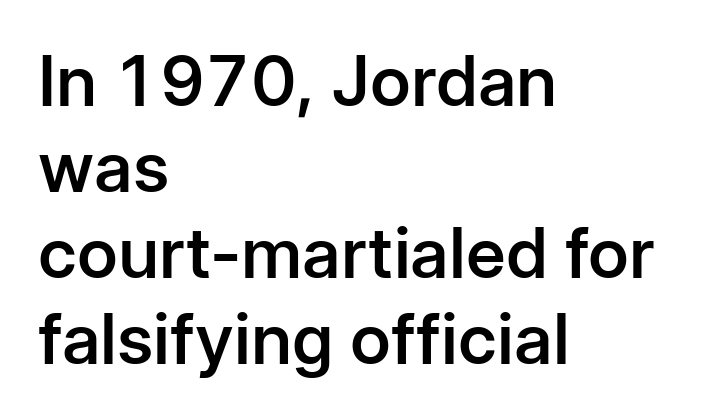
The image shows 70 px semibold sans-serif type, upright; set left-aligned, line spacing 1.23x, normal letter spacing, not underlined; low stroke contrast and a medium x-height.
